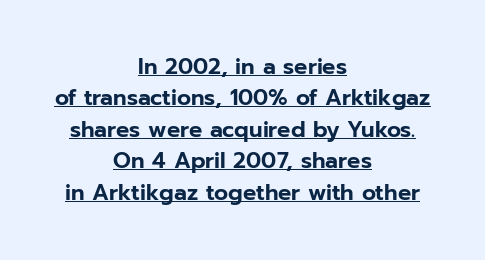
If you folded the block vertically in half, each line would mirror itself in length. Like a heading marked for emphasis, these lines bear an underscore. The tracking reads as untouched default to a designer's eye. The specimen reads as upright at a glance.
